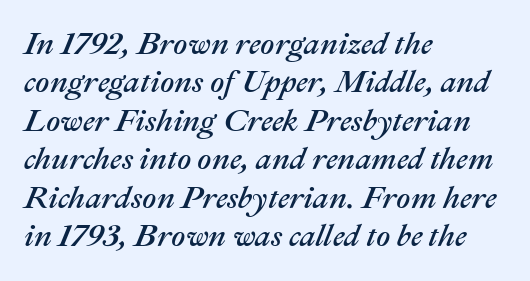
Q: Is the text italic (slanted)? A: Yes, it leans right by about 22 degrees.
Q: Is the text underlined? A: No.
Q: How is the paragraph aligned? A: Left-aligned.
Q: Is the spacing between letters normal or unusually wide? A: Normal.
Q: Width (condensed, normal, or wide)? A: Normal.
Q: Stroke contrast? A: Medium.
Q: x-height? A: Medium.
Q: Monospaced? A: No.
